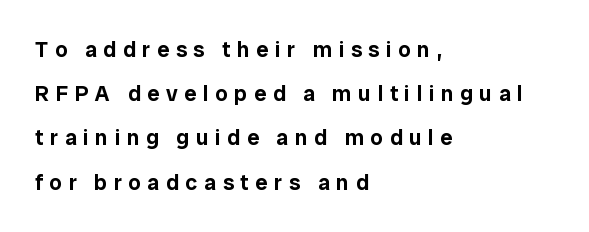
{"italic": "no", "underline": "no", "align": "left", "line_spacing": "loose", "line_spacing_ratio": 2.01, "letter_spacing": "wide", "letter_spacing_em": 0.3, "glyph_px": 22}
